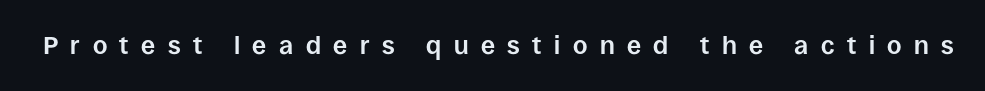
{"italic": "no", "bold": "yes", "underline": "no", "letter_spacing": "wide", "letter_spacing_em": 0.5, "glyph_px": 25}
